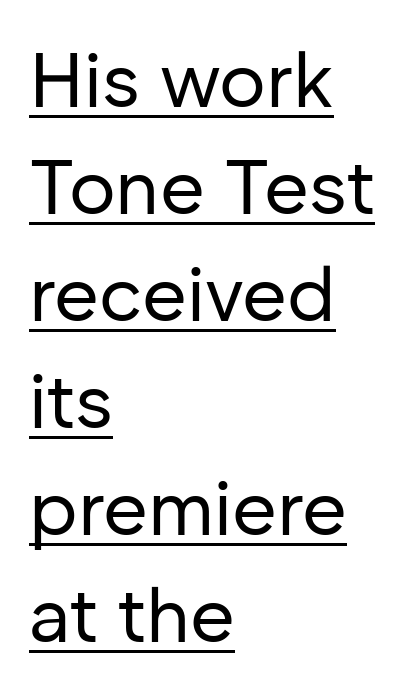
Where is the straight margin? On the left. Look at the bottom of the vertical strokes: they stop flat, with no serifs. Varying glyph widths throughout — classic text-font behaviour. Like a heading marked for emphasis, these lines bear an underscore.
